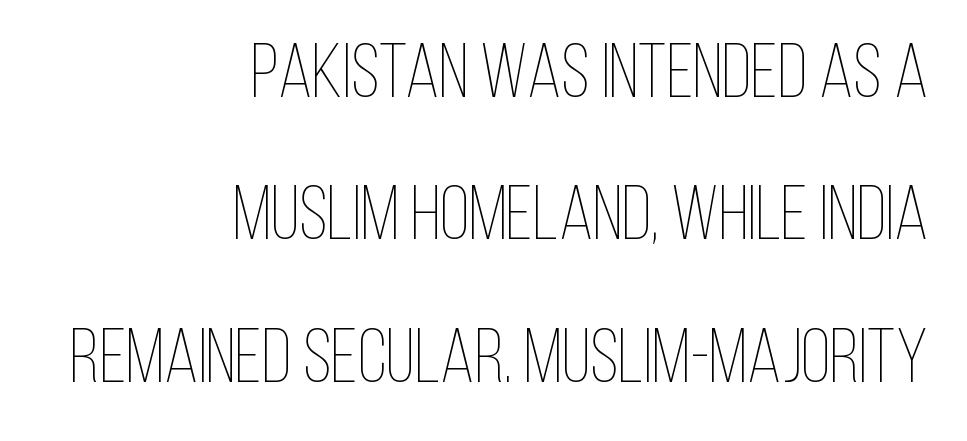
The image shows 77 px thin, condensed type, upright; set right-aligned, line spacing 1.85x, normal letter spacing, not underlined; low stroke contrast and a large x-height.
